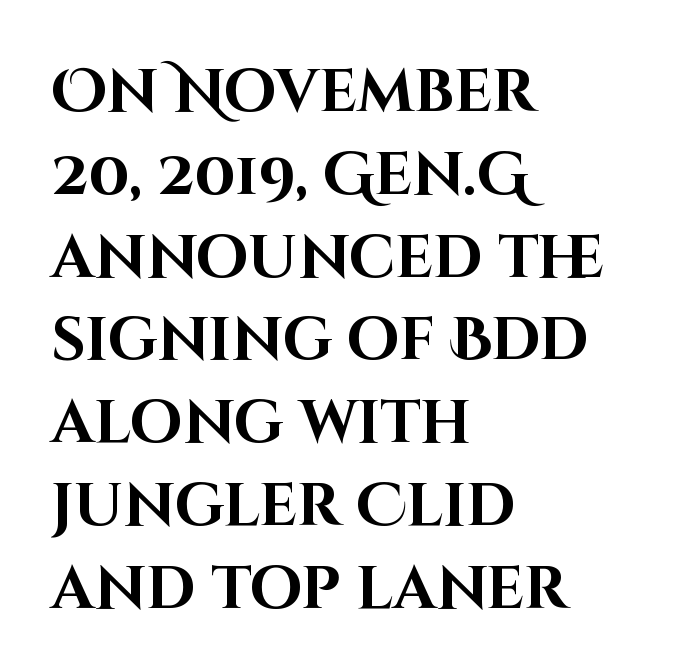
Italic: no, the glyphs are upright roman. The lines sit at an ordinary, default distance from one another. Horizontal alignment here is leftward, the default for most running prose. Spacing between characters is what you'd get straight out of the box. The strip under each line holds only bare page.
